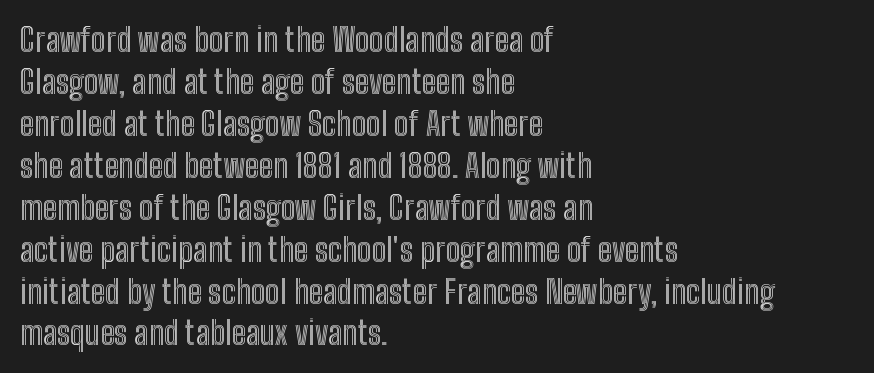
Q: Is the text italic (slanted)? A: No, it is upright.
Q: Is the text underlined? A: No.
Q: How is the paragraph aligned? A: Left-aligned.
Q: Is the spacing between letters normal or unusually wide? A: Normal.
Q: Is the spacing between lines tight, normal or loose? A: Normal.
Q: Width (condensed, normal, or wide)? A: Condensed.
Q: x-height? A: Medium.
Q: Monospaced? A: No.
